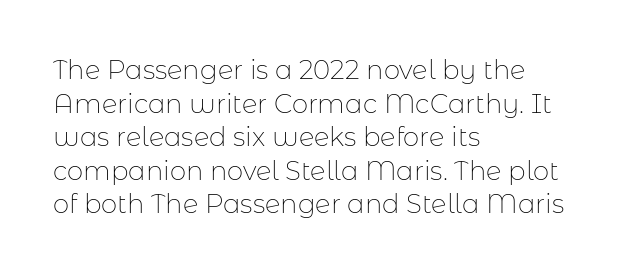
Interline gaps are of average width in this sample. In terms of posture, this sample is upright. Teacher's note: observe the even left margin — that is flush-left alignment. The cut favours lightness, reaching ordinary text weight at its darkest.
